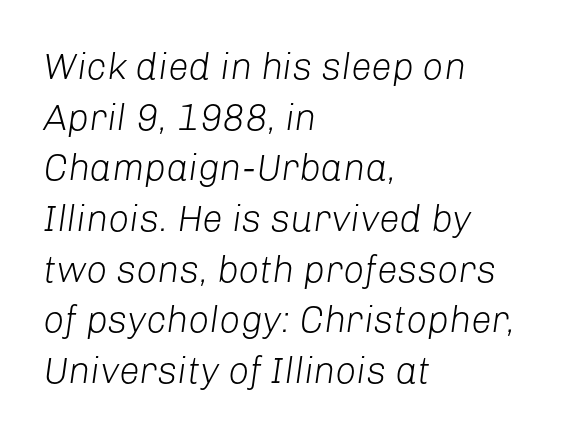
The image shows 37 px light type, italic (leaning right); set left-aligned, normal line spacing (1.37x), normal letter spacing, not underlined; low stroke contrast and a medium x-height.
